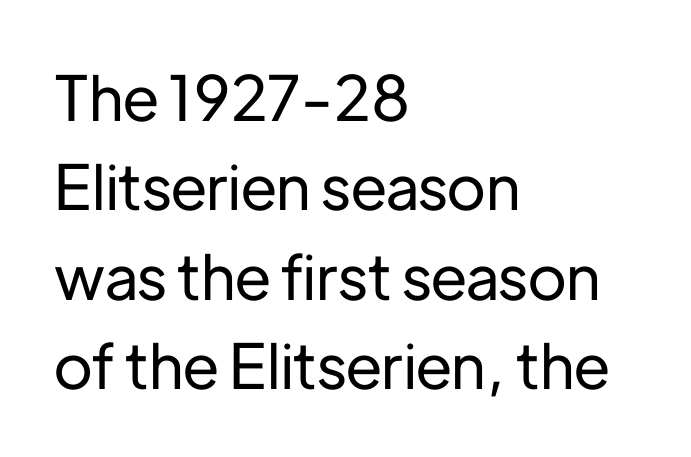
Every row of glyphs begins at an identical x-position on the left. Unlike a traditional serif, this face leaves its strokes unadorned. The area under the type is left untouched. Posture: upright roman. A typesetter would call this proportional, since set widths differ per character.
